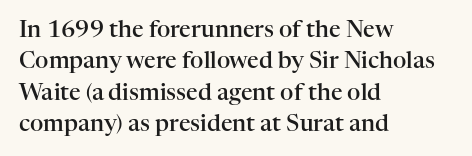
Q: Is the text bold? A: Semi-bold.
Q: Is the text italic (slanted)? A: No, it is upright.
Q: Is the text underlined? A: No.
Q: How is the paragraph aligned? A: Left-aligned.
Q: Is the spacing between letters normal or unusually wide? A: Normal.
Q: Is the spacing between lines tight, normal or loose? A: Normal.
